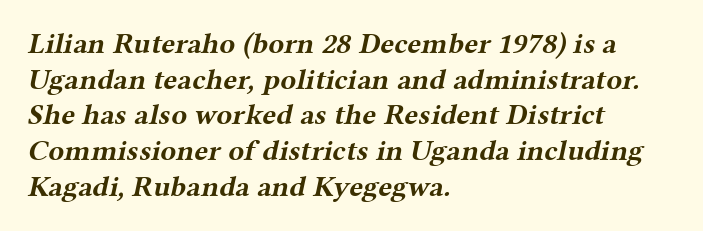
The image shows 29 px bold, wide serif type; set left-aligned, line spacing 1.23x, normal letter spacing, not underlined; medium stroke contrast and a medium x-height.
